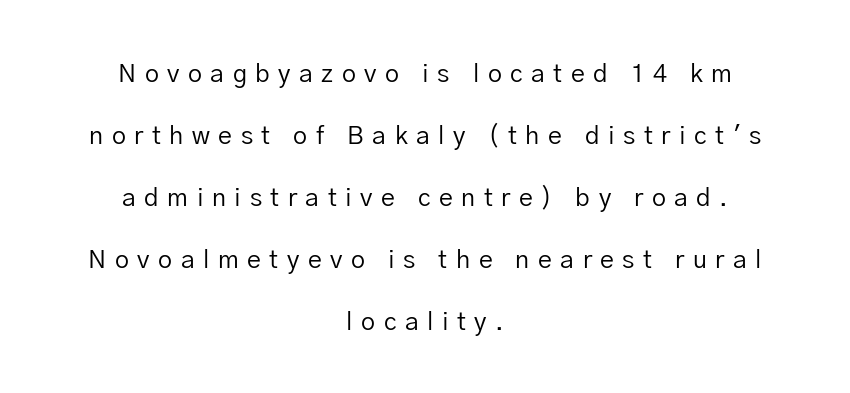
The image shows 25 px text type, upright; set centered, loose line spacing (2.48x), unusually wide letter spacing (+0.34 em), not underlined.
